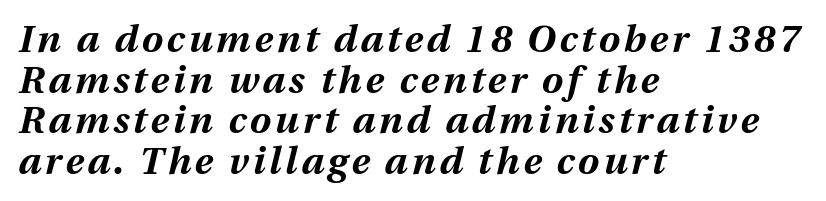
Q: Is the text bold? A: Yes.
Q: Is the text italic (slanted)? A: Yes, it leans right by about 12 degrees.
Q: Is the text underlined? A: No.
Q: How is the paragraph aligned? A: Left-aligned.
Q: Is the spacing between lines tight, normal or loose? A: Tight.
Q: Width (condensed, normal, or wide)? A: Normal.
Q: Stroke contrast? A: Medium.
Q: x-height? A: Medium.
Q: Monospaced? A: No.
